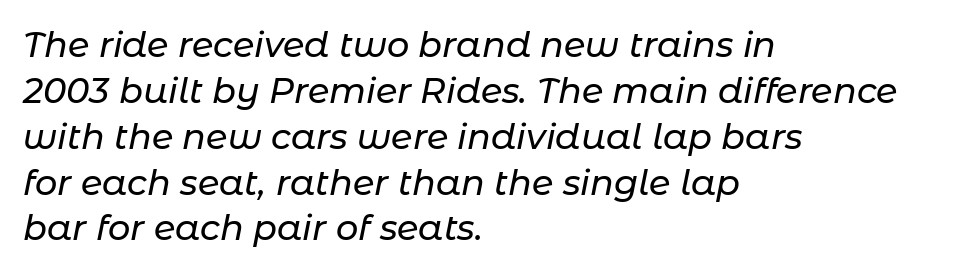
Only glyphs here, with clear space below each row. This block has exactly the height ordinary leading produces. The passage is arranged the way most books set body copy — flush left. Students, note that the glyphs here touch the page at normal intervals.
